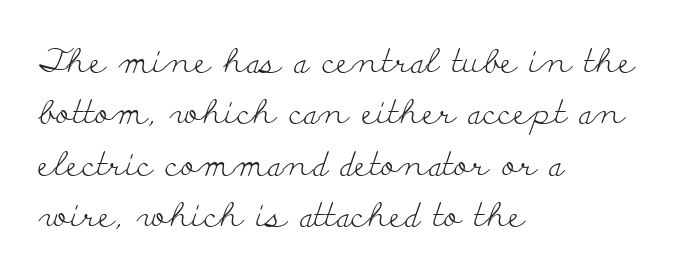
The image shows 33 px light, wide serif type; set left-aligned, normal line spacing (1.56x), normal letter spacing, not underlined; low stroke contrast and a small x-height.
